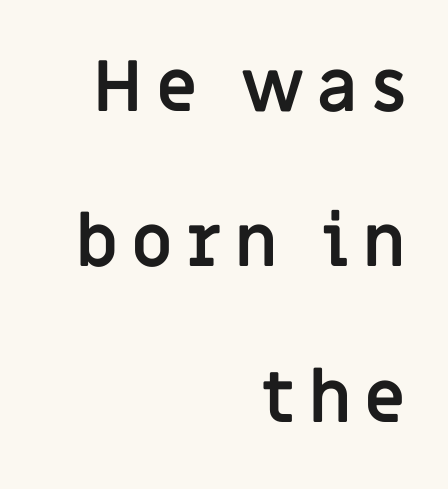
The image shows 71 px semibold sans-serif type, upright; set right-aligned, loose line spacing (2.19x), not underlined; low stroke contrast and a large x-height.
